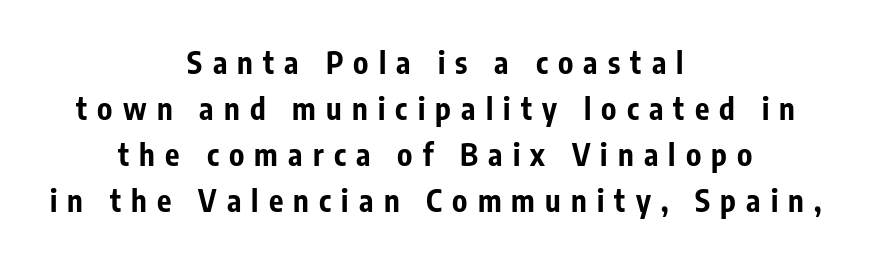
{"serif": "no", "italic": "no", "bold": "yes", "weight": "bold", "width": "condensed", "stroke_contrast": "low", "x_height": "medium", "monospaced": "no", "underline": "no", "align": "center", "line_spacing": "normal", "line_spacing_ratio": 1.53, "letter_spacing": "wide", "letter_spacing_em": 0.34, "glyph_px": 30}
